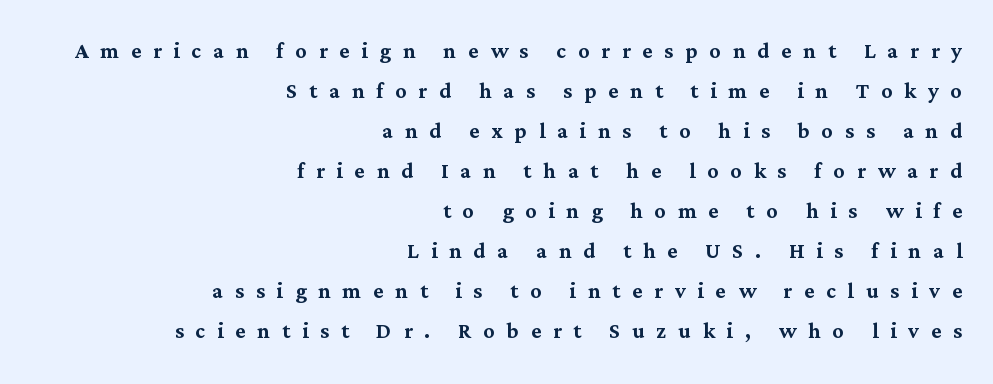
Q: Is the text italic (slanted)? A: No, it is upright.
Q: Is the typeface a serif or a sans-serif typeface? A: Serif.
Q: Is the text underlined? A: No.
Q: How is the paragraph aligned? A: Right-aligned.
Q: Is the spacing between letters normal or unusually wide? A: Unusually wide.
Q: Is the spacing between lines tight, normal or loose? A: Normal.
Q: Width (condensed, normal, or wide)? A: Normal.
Q: Stroke contrast? A: Medium.
Q: x-height? A: Medium.
Q: Monospaced? A: No.
